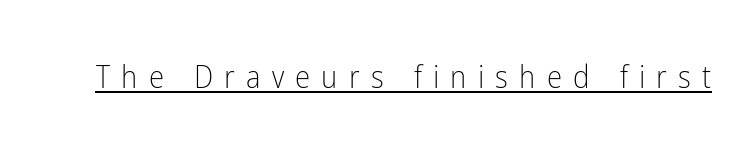
Q: Is the text bold? A: No.
Q: Is the text italic (slanted)? A: No, it is upright.
Q: Is the typeface a serif or a sans-serif typeface? A: Sans-serif.
Q: Is the text underlined? A: Yes.
Q: Is the spacing between letters normal or unusually wide? A: Unusually wide.
Q: Width (condensed, normal, or wide)? A: Condensed.
Q: Stroke contrast? A: Low.
Q: x-height? A: Medium.
Q: Monospaced? A: No.
